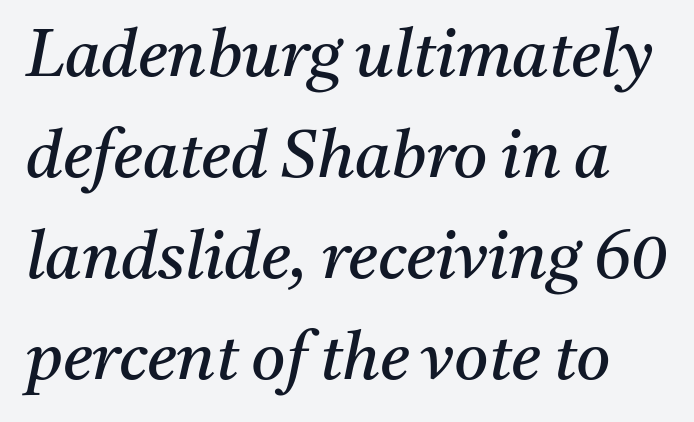
The passage shown is typed in a proportional face where columns would drift. Serif or sans? Serif — the stroke terminals have little feet. In terms of leading, this rendering sits right in the middle. These glyphs show unthickened strokes, regular width or finer. The gaps between neighbouring characters are ordinary and unremarkable.
